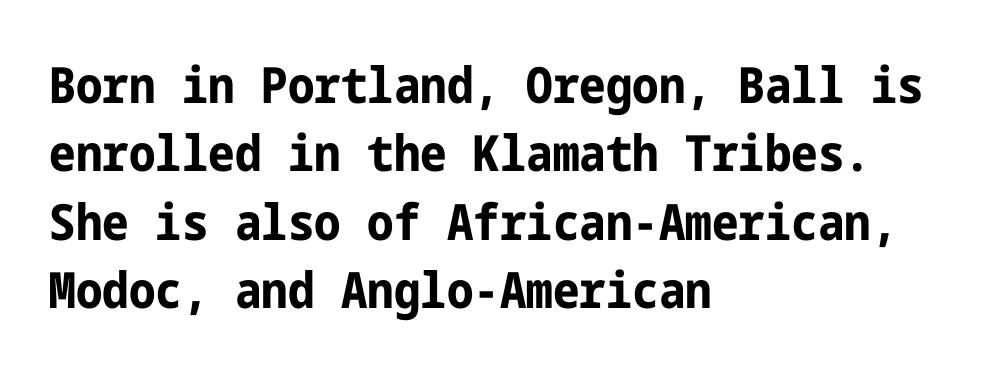
{"serif": "no", "italic": "no", "bold": "yes", "weight": "bold", "width": "condensed", "stroke_contrast": "low", "x_height": "medium", "underline": "no", "align": "left", "line_spacing": "normal", "line_spacing_ratio": 1.37, "letter_spacing": "normal", "letter_spacing_em": 0.0, "glyph_px": 50}
